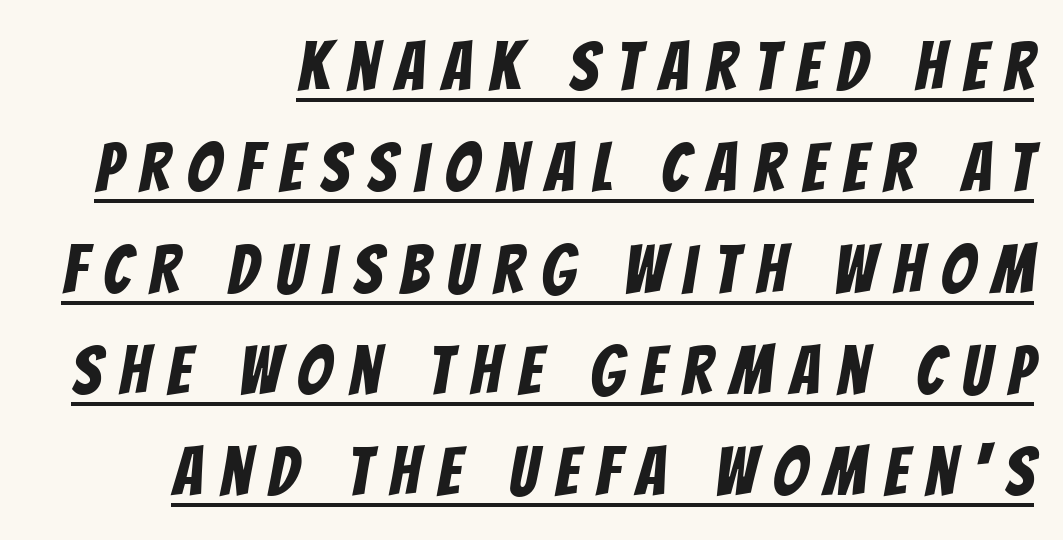
Q: Is the typeface a serif or a sans-serif typeface? A: Sans-serif.
Q: Is the text underlined? A: Yes.
Q: How is the paragraph aligned? A: Right-aligned.
Q: Is the spacing between letters normal or unusually wide? A: Unusually wide.
Q: Is the spacing between lines tight, normal or loose? A: Normal.
Q: Width (condensed, normal, or wide)? A: Condensed.
Q: Stroke contrast? A: Low.
Q: x-height? A: Large.
Q: Monospaced? A: No.
